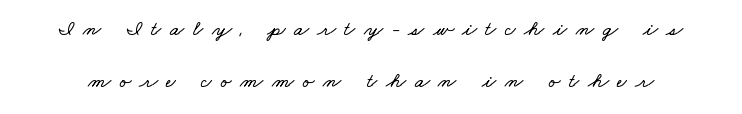
The image shows 21 px text type; set loose line spacing (2.46x), unusually wide letter spacing (+0.41 em), not underlined.
